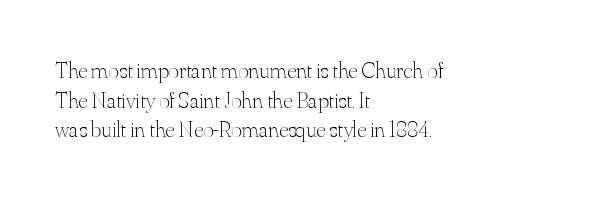
The image shows 23 px text type, upright; set left-aligned, normal line spacing (1.29x), normal letter spacing, not underlined.
